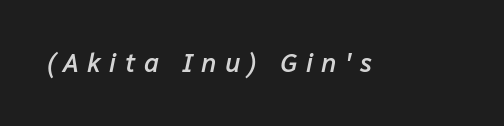
The image shows 26 px text type, italic (leaning right); set unusually wide letter spacing (+0.32 em), not underlined.
